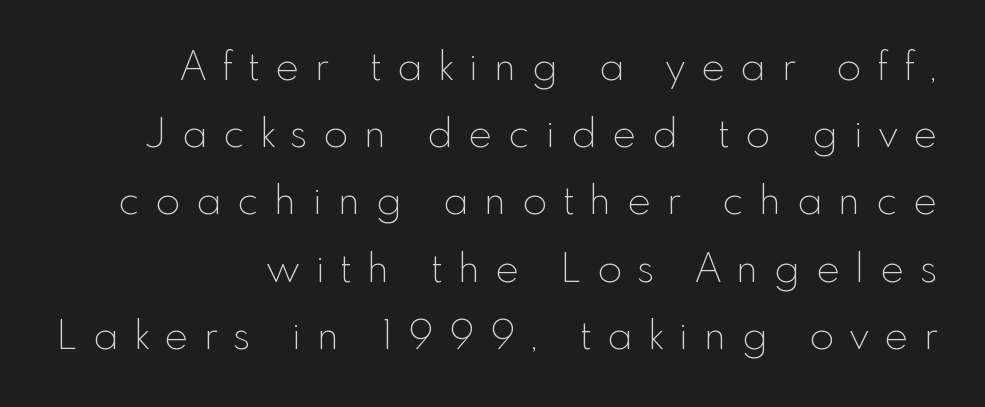
Rows of type keep a routine distance in the vertical direction. No extra ink here — the face is not bold. It's the straight-up-and-down kind of type. These lines are rendered in a variable-pitch font.
